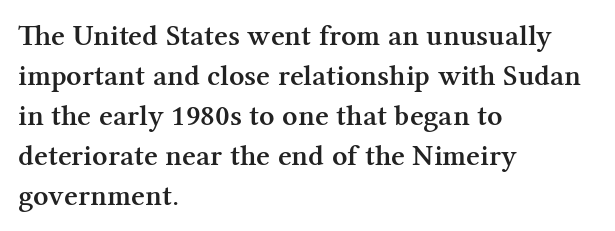
This is moderately heavy type, rendered in semibold. Only glyphs here, with clear space below each row. The lines are quadded left. The letters sit at their default tracking, neither squeezed nor spread. This is roman type, the default non-slanted kind.
